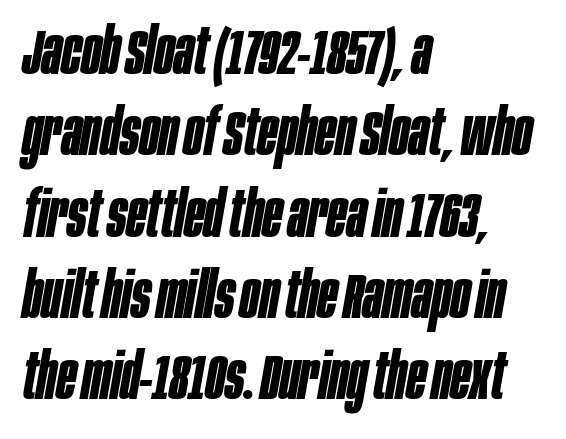
Q: Is the text bold? A: Yes.
Q: Is the text italic (slanted)? A: Yes, it leans right by about 10 degrees.
Q: Is the text underlined? A: No.
Q: How is the paragraph aligned? A: Left-aligned.
Q: Is the spacing between letters normal or unusually wide? A: Normal.
Q: Is the spacing between lines tight, normal or loose? A: Normal.
Q: Width (condensed, normal, or wide)? A: Condensed.
Q: Stroke contrast? A: Low.
Q: x-height? A: Large.
Q: Monospaced? A: No.
